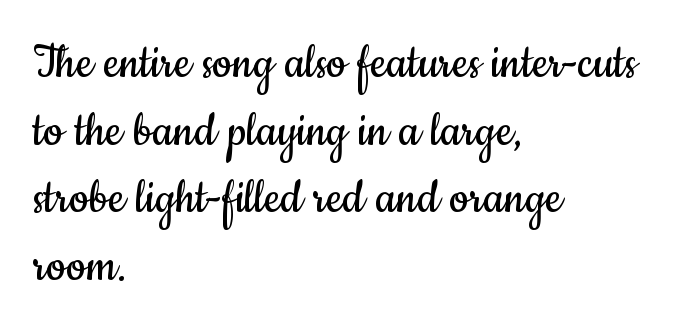
Here the glyphs are tracked normally, forming tight word shapes. Where is the straight margin? On the left. Grotesque or geometric, the face here clearly has no serifs.
